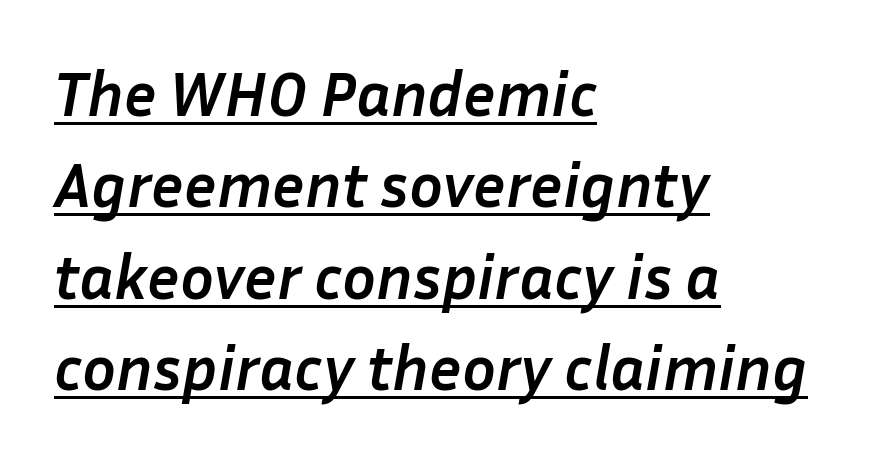
Q: Is the text bold? A: Yes.
Q: Is the text italic (slanted)? A: Yes, it leans right by about 10 degrees.
Q: Is the text underlined? A: Yes.
Q: How is the paragraph aligned? A: Left-aligned.
Q: Is the spacing between letters normal or unusually wide? A: Normal.
Q: Is the spacing between lines tight, normal or loose? A: Normal.
Q: Width (condensed, normal, or wide)? A: Normal.
Q: Stroke contrast? A: Low.
Q: x-height? A: Medium.
Q: Monospaced? A: No.
